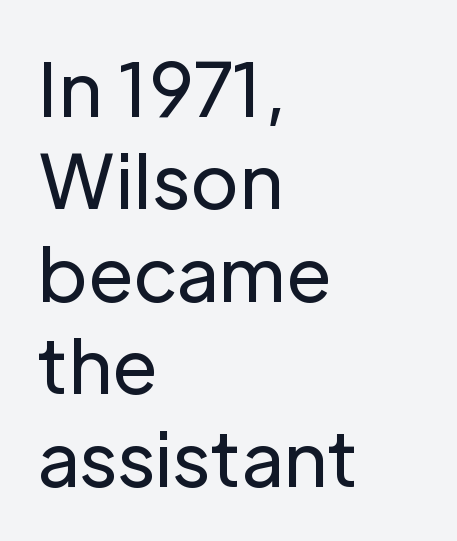
Q: Is the text bold? A: No.
Q: Is the text italic (slanted)? A: No, it is upright.
Q: Is the typeface a serif or a sans-serif typeface? A: Sans-serif.
Q: Is the text underlined? A: No.
Q: How is the paragraph aligned? A: Left-aligned.
Q: Is the spacing between letters normal or unusually wide? A: Normal.
Q: Is the spacing between lines tight, normal or loose? A: Normal.
Q: Width (condensed, normal, or wide)? A: Normal.
Q: Stroke contrast? A: Low.
Q: x-height? A: Medium.
Q: Monospaced? A: No.
